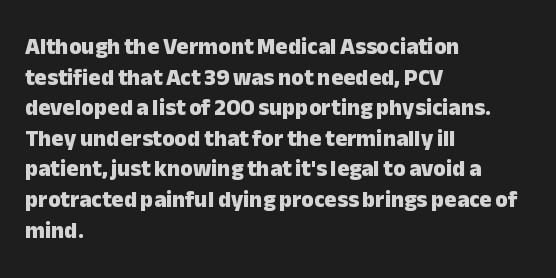
Q: Is the text bold? A: Yes.
Q: Is the text italic (slanted)? A: No, it is upright.
Q: Is the text underlined? A: No.
Q: How is the paragraph aligned? A: Left-aligned.
Q: Is the spacing between letters normal or unusually wide? A: Normal.
Q: Is the spacing between lines tight, normal or loose? A: Normal.
